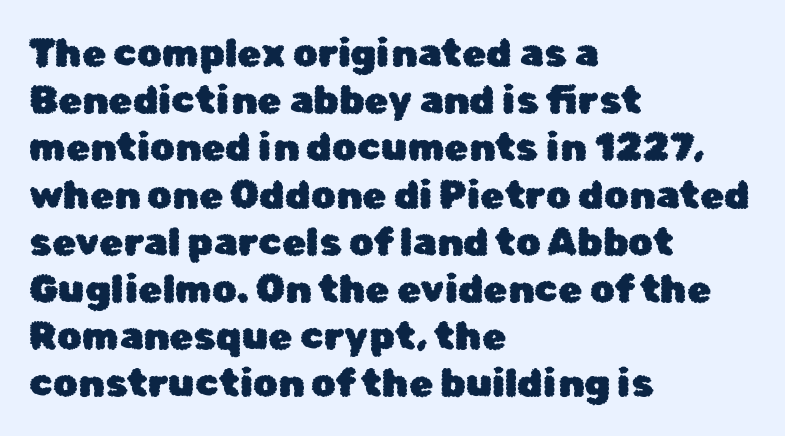
You could not count columns in this text — the font is proportionally spaced. The gap between lines stays unmarked. Quick note: not italic, upright. Short note: letters normally spaced. Alignment: flush left.
